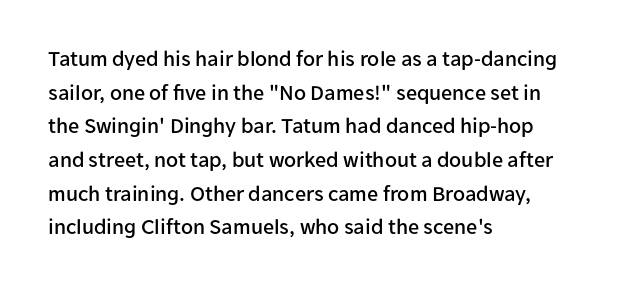
Q: Is the text italic (slanted)? A: No, it is upright.
Q: Is the text underlined? A: No.
Q: How is the paragraph aligned? A: Left-aligned.
Q: Is the spacing between letters normal or unusually wide? A: Normal.
Q: Is the spacing between lines tight, normal or loose? A: Normal.
